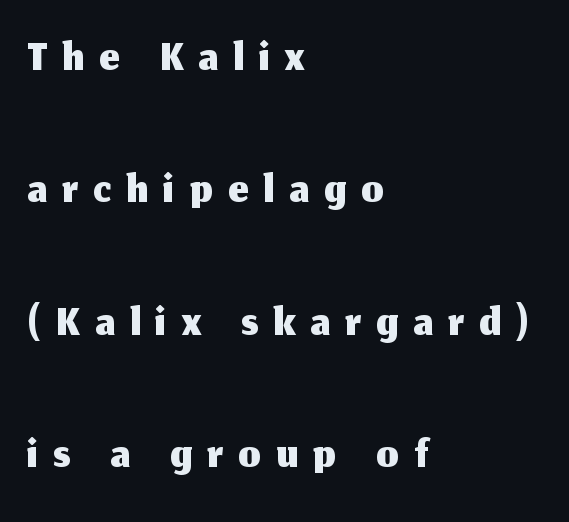
The image shows 70 px sans-serif type, upright; set left-aligned, line spacing 1.89x, unusually wide letter spacing (+0.22 em), not underlined; medium stroke contrast and a medium x-height.
